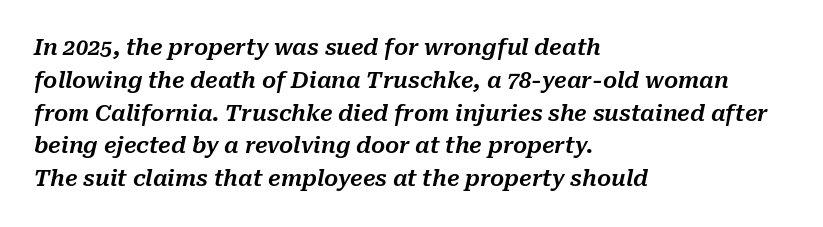
The image shows 22 px text type, italic (leaning right); set left-aligned, normal line spacing (1.49x), normal letter spacing, not underlined.
